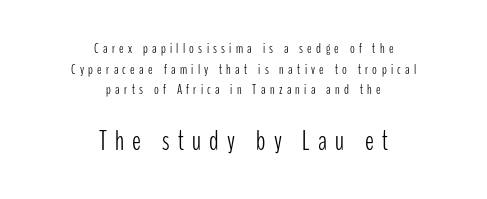
The image shows 27 px text type, upright; set centered, normal line spacing (1.48x), unusually wide letter spacing (+0.31 em), not underlined; the second (bottom) block is 1.93x larger.
